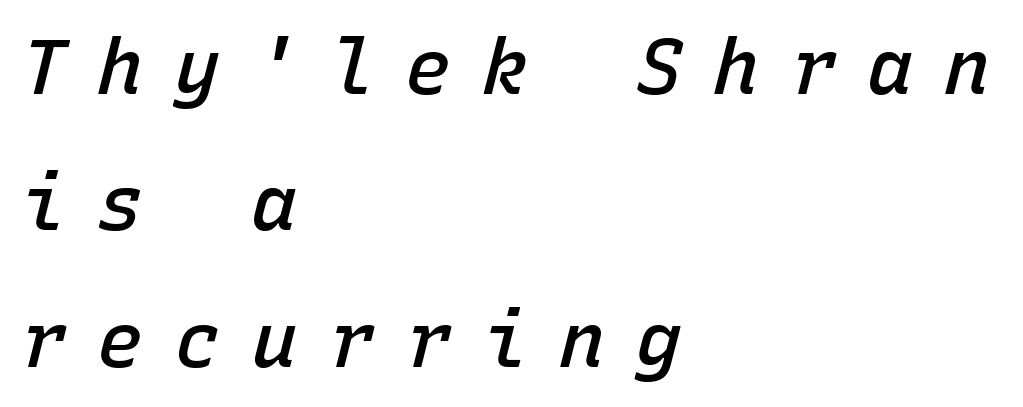
The axis of the letterforms is tilted away from vertical. These lines are rendered in a fixed-pitch font. Glyph-to-glyph distance is far greater than everyday printed text. Weight: semibold (demi). The strip under each line holds only bare page.
